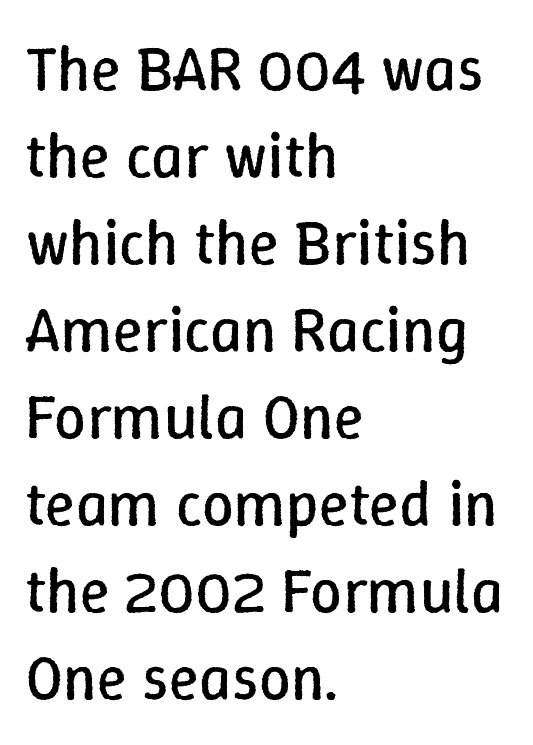
{"italic": "no", "bold": "no", "weight": "regular", "width": "normal", "stroke_contrast": "low", "x_height": "medium", "monospaced": "no", "underline": "no", "align": "left", "line_spacing": "normal", "line_spacing_ratio": 1.38, "letter_spacing": "normal", "letter_spacing_em": 0.0, "glyph_px": 63}
